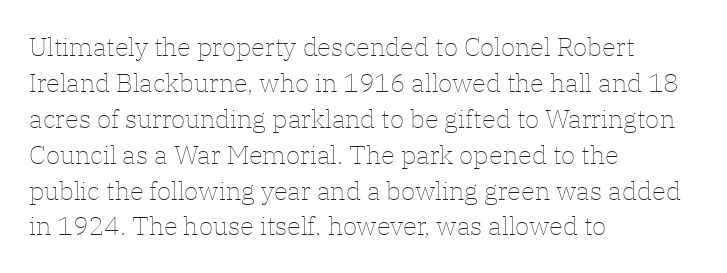
{"italic": "no", "bold": "no", "underline": "no", "align": "left", "line_spacing": "normal", "line_spacing_ratio": 1.38, "letter_spacing": "normal", "letter_spacing_em": 0.0, "glyph_px": 26}
